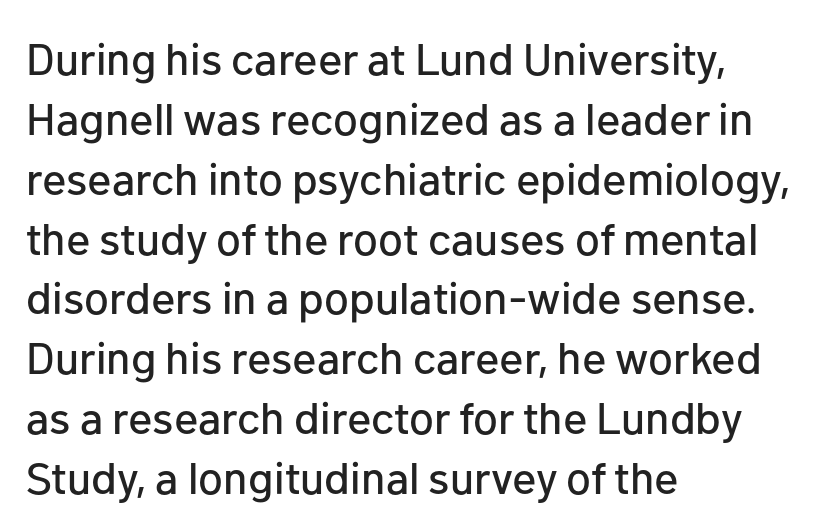
Q: Is the text italic (slanted)? A: No, it is upright.
Q: Is the typeface a serif or a sans-serif typeface? A: Sans-serif.
Q: Is the text underlined? A: No.
Q: How is the paragraph aligned? A: Left-aligned.
Q: Is the spacing between letters normal or unusually wide? A: Normal.
Q: Is the spacing between lines tight, normal or loose? A: Normal.
Q: Width (condensed, normal, or wide)? A: Normal.
Q: Stroke contrast? A: Low.
Q: x-height? A: Medium.
Q: Monospaced? A: No.
